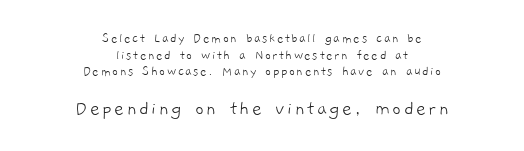
The image shows 21 px text type; set centered, line spacing 1.19x, not underlined; the second (bottom) block is 1.5x larger.
